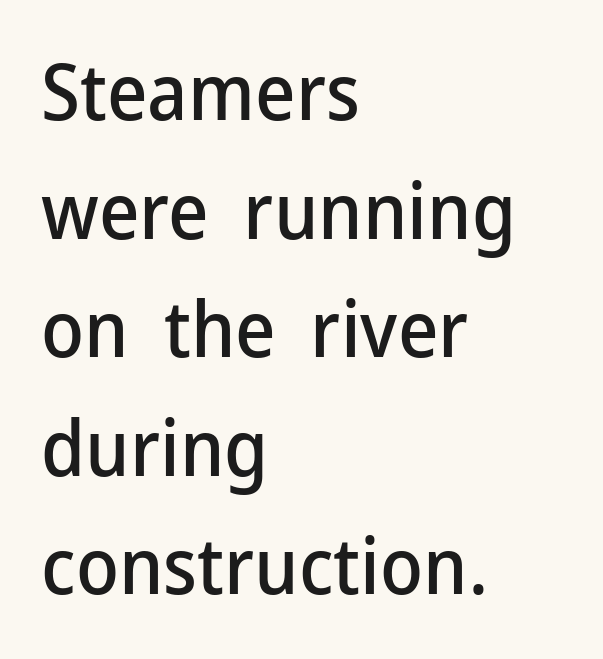
Q: Is the text italic (slanted)? A: No, it is upright.
Q: Is the typeface a serif or a sans-serif typeface? A: Sans-serif.
Q: Is the text underlined? A: No.
Q: How is the paragraph aligned? A: Left-aligned.
Q: Is the spacing between letters normal or unusually wide? A: Normal.
Q: Is the spacing between lines tight, normal or loose? A: Normal.
Q: Width (condensed, normal, or wide)? A: Normal.
Q: Stroke contrast? A: Low.
Q: x-height? A: Medium.
Q: Monospaced? A: No.
